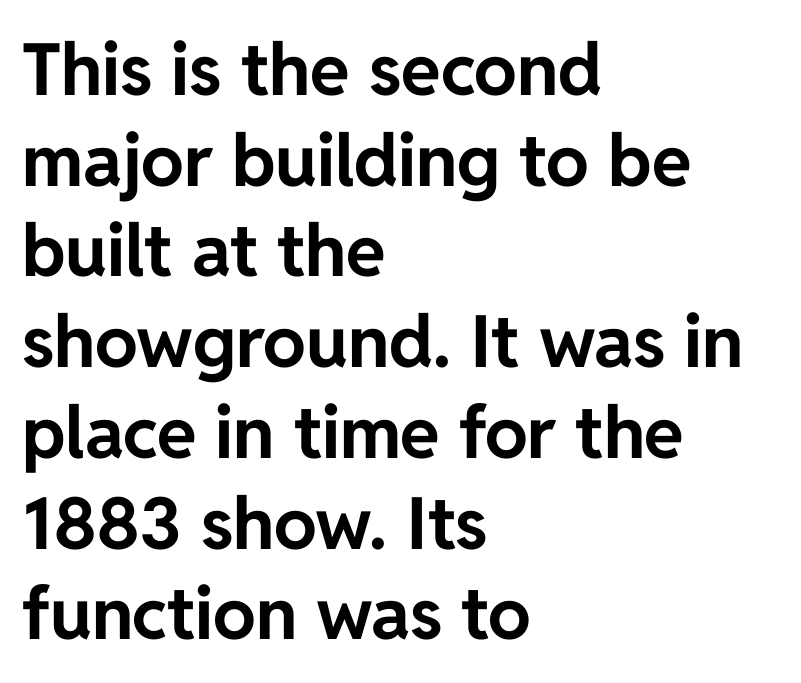
Q: Is the text bold? A: Yes.
Q: Is the text italic (slanted)? A: No, it is upright.
Q: Is the typeface a serif or a sans-serif typeface? A: Sans-serif.
Q: Is the text underlined? A: No.
Q: How is the paragraph aligned? A: Left-aligned.
Q: Is the spacing between letters normal or unusually wide? A: Normal.
Q: Is the spacing between lines tight, normal or loose? A: Normal.
Q: Width (condensed, normal, or wide)? A: Normal.
Q: Stroke contrast? A: Low.
Q: x-height? A: Medium.
Q: Monospaced? A: No.
